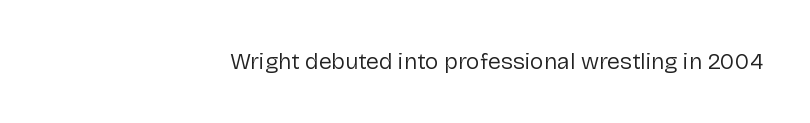
Compared with a typical body face, this is equally light or lighter still. Does the copy run flush right? Yes — the right margin is perfectly even. Descender tails drop into unmarked territory. You could call the tracking neutral — neither tight nor loose. Italic? Not at all — the glyphs are vertical.
